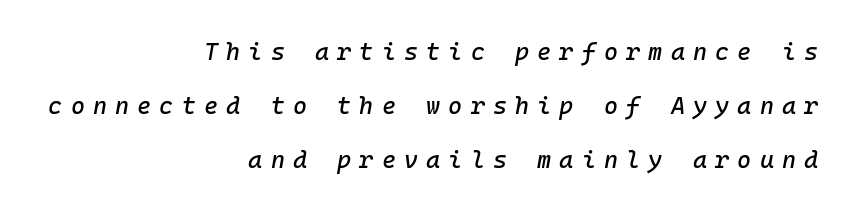
The block of text is sparse from top to bottom, with ample space between rows. Quick note: underline off. Typeset ragged left — the right edge is the straight one. The face used here has a pronounced slope to its letters.
